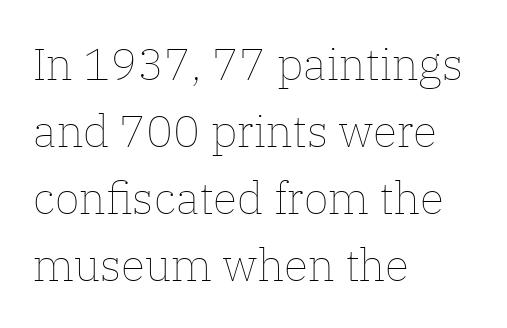
The image shows 45 px thin type, upright; set left-aligned, normal line spacing (1.49x), normal letter spacing, not underlined; low stroke contrast and a medium x-height.
